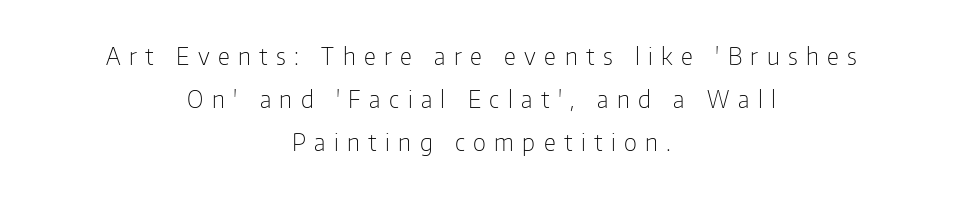
Stroke mass is kept to a normal reading level or below. Quick note: not italic, upright. Just letters on the line, the space beneath them empty. Students, note that the glyphs here are deliberately spaced far apart. The rendering positions every line midway between the sides.
